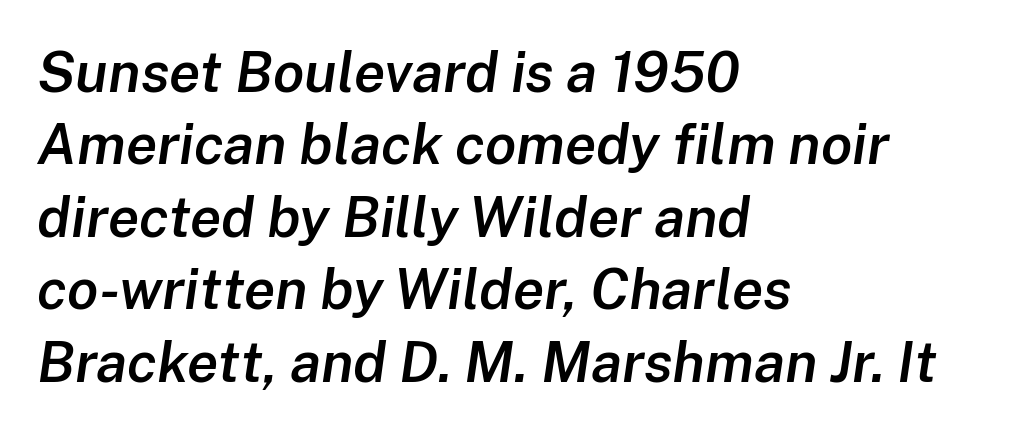
The line texture is even and compact thanks to regular tracking. The face used here is a semibold: visibly heavier than regular, lighter than bold. Looking at the ascenders, they clearly lean. Do the characters align in a grid? No, the font is proportional. Unmarked baselines from the first word to the last. The line-height multiplier appears to be the usual default.
